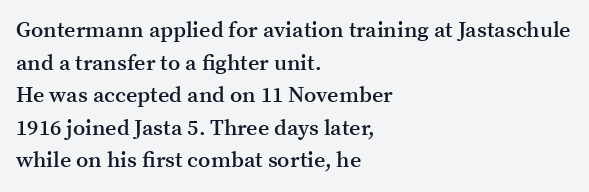
Short and long lines alike share a common starting point at left. Quick note: not italic, upright. In terms of leading, this rendering sits right in the middle. The gap between lines stays unmarked.
